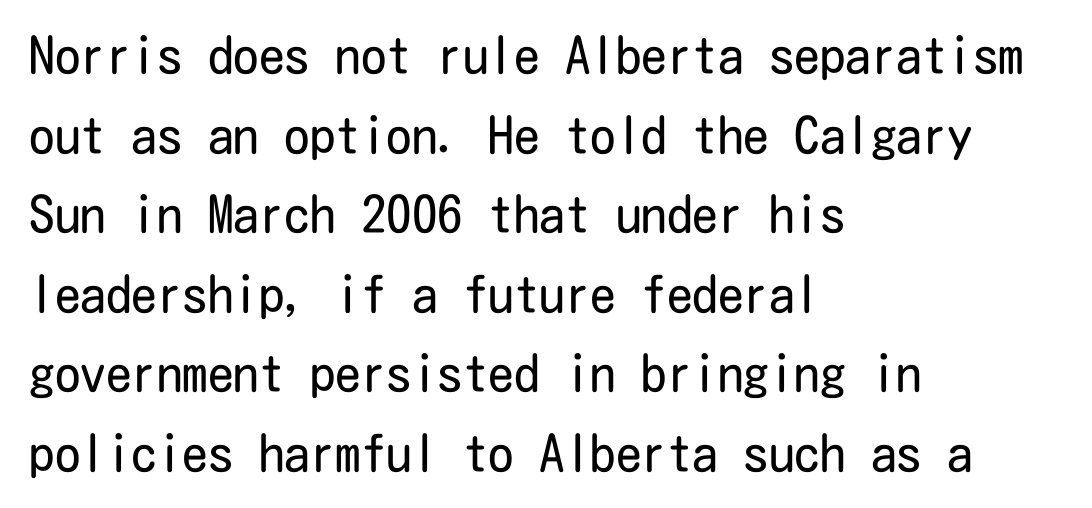
Q: Is the text bold? A: No.
Q: Is the text italic (slanted)? A: No, it is upright.
Q: Is the typeface a serif or a sans-serif typeface? A: Sans-serif.
Q: Is the text underlined? A: No.
Q: How is the paragraph aligned? A: Left-aligned.
Q: Is the spacing between letters normal or unusually wide? A: Normal.
Q: Is the spacing between lines tight, normal or loose? A: Normal.
Q: Width (condensed, normal, or wide)? A: Condensed.
Q: Stroke contrast? A: Low.
Q: x-height? A: Medium.
